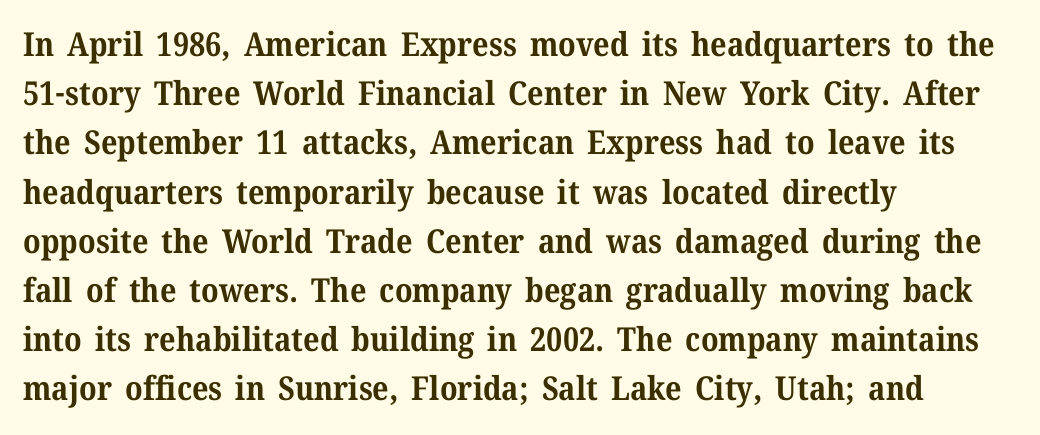
Q: Is the text bold? A: Yes.
Q: Is the text italic (slanted)? A: No, it is upright.
Q: Is the typeface a serif or a sans-serif typeface? A: Serif.
Q: Is the text underlined? A: No.
Q: How is the paragraph aligned? A: Left-aligned.
Q: Is the spacing between letters normal or unusually wide? A: Normal.
Q: Is the spacing between lines tight, normal or loose? A: Normal.
Q: Width (condensed, normal, or wide)? A: Normal.
Q: Stroke contrast? A: Medium.
Q: x-height? A: Medium.
Q: Monospaced? A: No.
